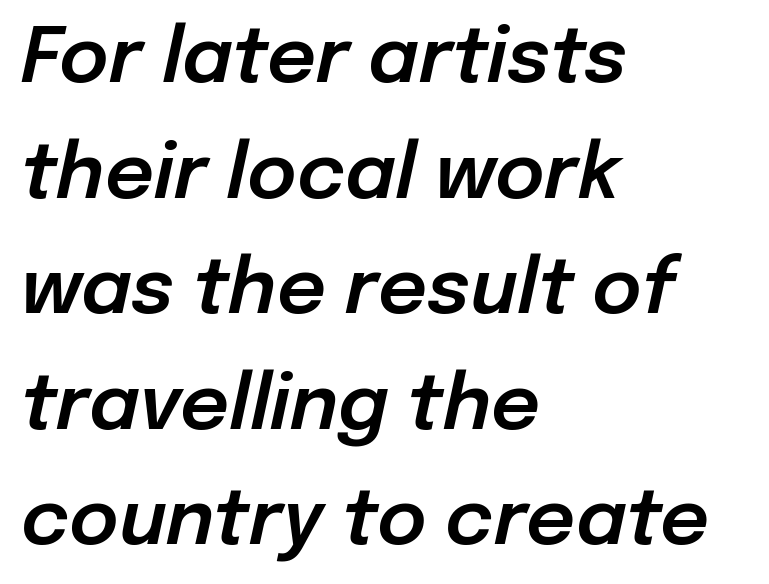
Q: Is the text italic (slanted)? A: Yes, it leans right by about 12 degrees.
Q: Is the text underlined? A: No.
Q: How is the paragraph aligned? A: Left-aligned.
Q: Is the spacing between letters normal or unusually wide? A: Normal.
Q: Is the spacing between lines tight, normal or loose? A: Normal.
Q: Width (condensed, normal, or wide)? A: Normal.
Q: Stroke contrast? A: Low.
Q: x-height? A: Medium.
Q: Monospaced? A: No.
